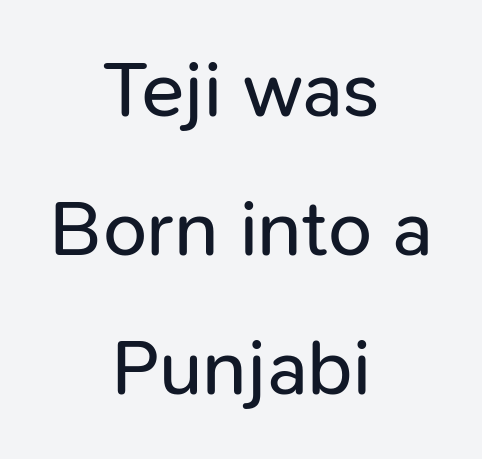
Q: Is the text bold? A: No.
Q: Is the text italic (slanted)? A: No, it is upright.
Q: Is the typeface a serif or a sans-serif typeface? A: Sans-serif.
Q: Is the text underlined? A: No.
Q: How is the paragraph aligned? A: Centered.
Q: Is the spacing between letters normal or unusually wide? A: Normal.
Q: Width (condensed, normal, or wide)? A: Normal.
Q: Stroke contrast? A: Low.
Q: x-height? A: Medium.
Q: Monospaced? A: No.
